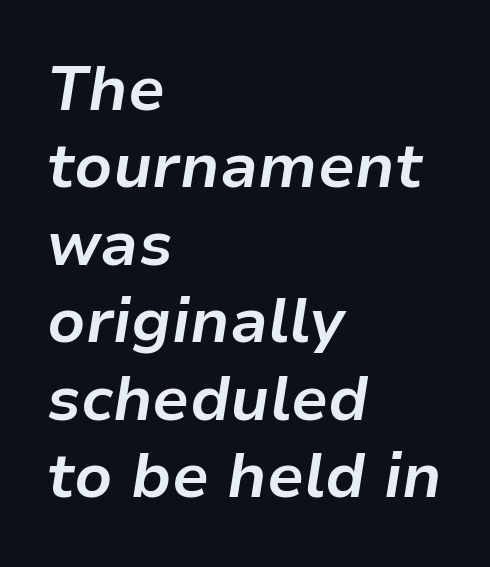
Q: Is the text bold? A: Yes.
Q: Is the text italic (slanted)? A: Yes, it leans right by about 9 degrees.
Q: Is the text underlined? A: No.
Q: How is the paragraph aligned? A: Left-aligned.
Q: Is the spacing between letters normal or unusually wide? A: Normal.
Q: Is the spacing between lines tight, normal or loose? A: Normal.
Q: Width (condensed, normal, or wide)? A: Normal.
Q: Stroke contrast? A: Low.
Q: x-height? A: Medium.
Q: Monospaced? A: No.
